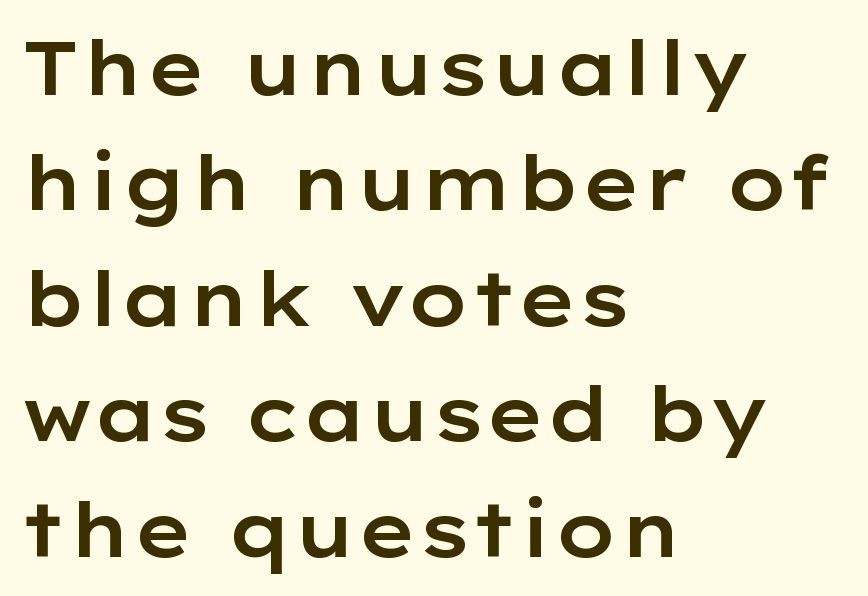
Letter spacing: default. Character widths vary here, with narrow letters taking less room than wide ones. Classification — sans serif. Leading matches the norm, producing a regular column. Words float on clear page, feet unadorned.
